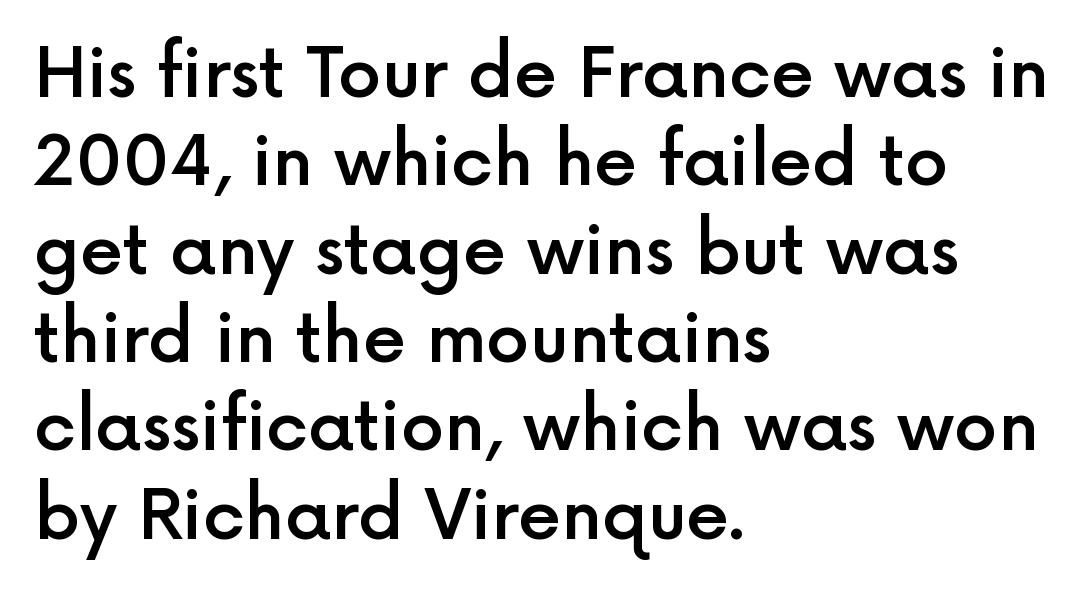
Q: Is the text bold? A: Semi-bold.
Q: Is the text italic (slanted)? A: No, it is upright.
Q: Is the typeface a serif or a sans-serif typeface? A: Sans-serif.
Q: Is the text underlined? A: No.
Q: How is the paragraph aligned? A: Left-aligned.
Q: Is the spacing between letters normal or unusually wide? A: Normal.
Q: Is the spacing between lines tight, normal or loose? A: Normal.
Q: Width (condensed, normal, or wide)? A: Normal.
Q: x-height? A: Medium.
Q: Monospaced? A: No.
